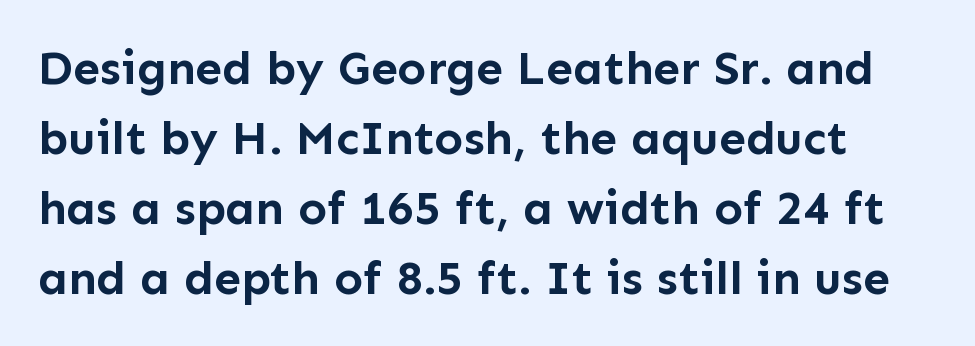
Q: Is the text bold? A: Yes.
Q: Is the text italic (slanted)? A: No, it is upright.
Q: Is the typeface a serif or a sans-serif typeface? A: Sans-serif.
Q: Is the text underlined? A: No.
Q: Is the spacing between letters normal or unusually wide? A: Normal.
Q: Is the spacing between lines tight, normal or loose? A: Normal.
Q: Width (condensed, normal, or wide)? A: Normal.
Q: Stroke contrast? A: Low.
Q: x-height? A: Medium.
Q: Monospaced? A: No.
